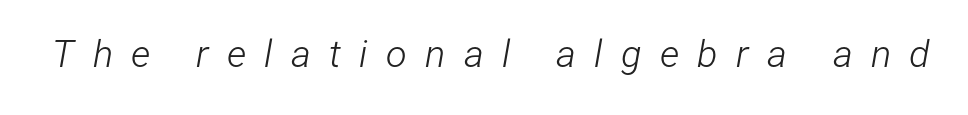
It's the slanting kind of type. Stroke thickness stays within the range of a standard reading face or lighter. Here the designer chose a conventional face with non-uniform glyph widths. The passage shown is not underscored anywhere. In terms of letterspacing, this is a distinctly airy, spread setting.
